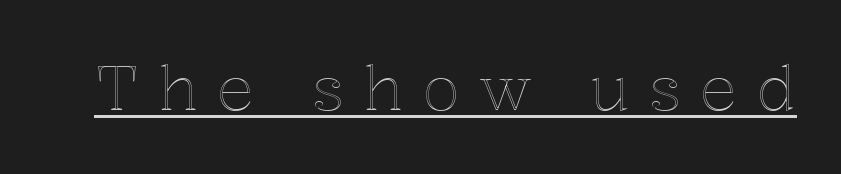
The image shows 62 px text type, upright; set unusually wide letter spacing (+0.31 em), underlined; a medium x-height.
